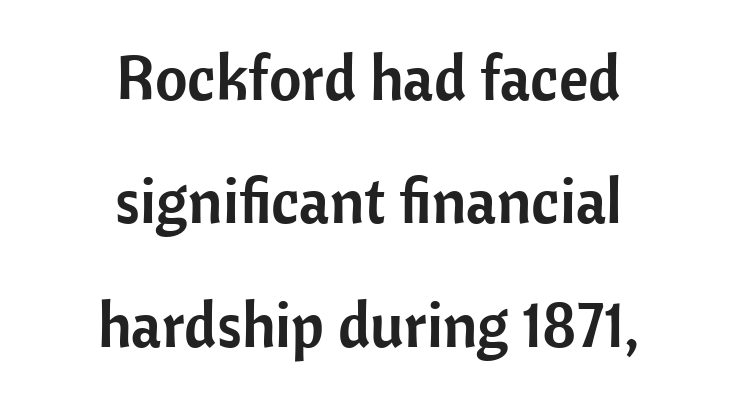
Loosely led — the rows are spread out. The font family rendered here belongs to the sans-serif group. This rendering leaves character spacing at its baseline value. Each letter keeps its own natural width here, so spacing adapts to shape.
